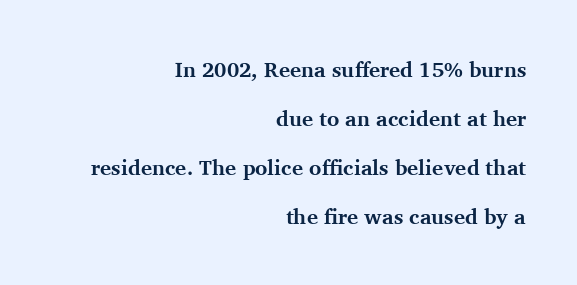
The image shows 21 px bold type, upright; set right-aligned, loose line spacing (2.33x), normal letter spacing, not underlined.
